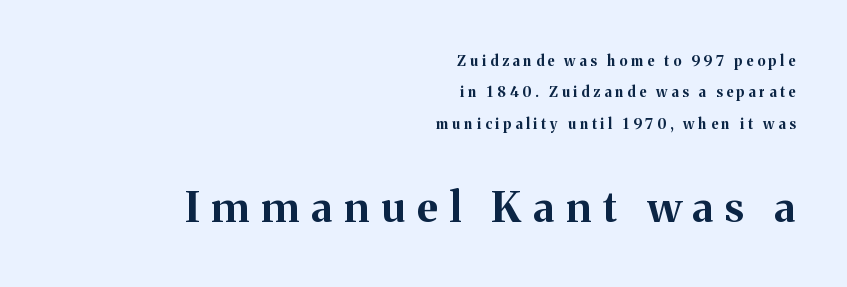
Q: Is the text bold? A: Yes.
Q: Is the text italic (slanted)? A: No, it is upright.
Q: Is the typeface a serif or a sans-serif typeface? A: Serif.
Q: Is the text underlined? A: No.
Q: How is the paragraph aligned? A: Right-aligned.
Q: Is the spacing between letters normal or unusually wide? A: Unusually wide.
Q: Is the spacing between lines tight, normal or loose? A: Loose.
Q: Which block of text is set in a larger size, the first (top) or the second (bottom)? A: The second (bottom) one.
Q: Width (condensed, normal, or wide)? A: Normal.
Q: Stroke contrast? A: Medium.
Q: x-height? A: Medium.
Q: Monospaced? A: No.
